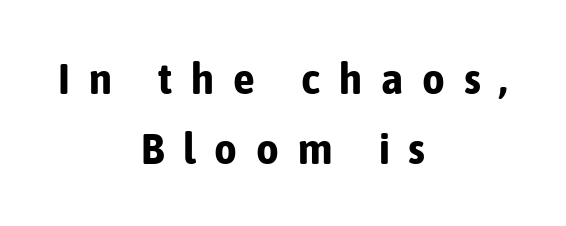
The text block is weighted toward neither margin, spreading evenly from the middle. Honestly, the row spacing looks completely unremarkable. Set as a true bold cut, around the 700 mark. No word sits above an underline. There is plenty of visible air inserted between adjacent glyphs. Style check: upright.
